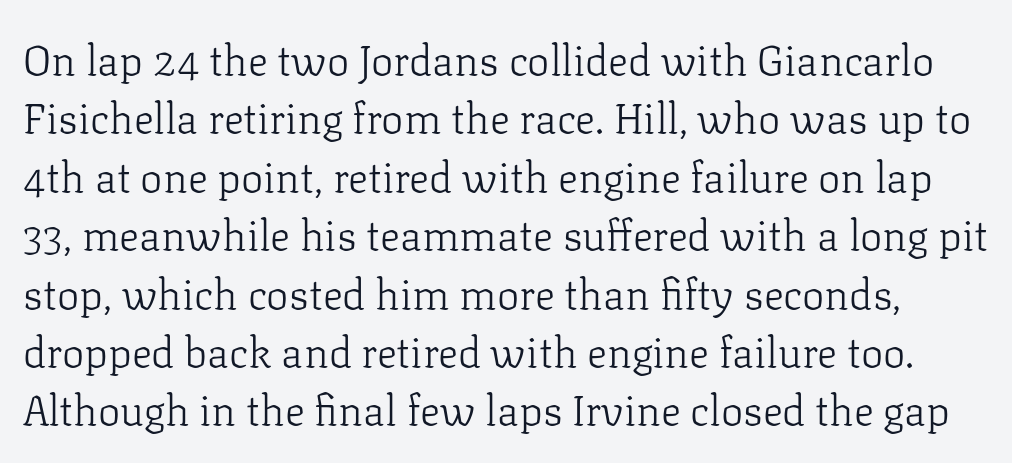
Q: Is the text bold? A: No.
Q: Is the text italic (slanted)? A: No, it is upright.
Q: Is the typeface a serif or a sans-serif typeface? A: Serif.
Q: Is the text underlined? A: No.
Q: Is the spacing between letters normal or unusually wide? A: Normal.
Q: Is the spacing between lines tight, normal or loose? A: Normal.
Q: Width (condensed, normal, or wide)? A: Normal.
Q: Stroke contrast? A: Low.
Q: x-height? A: Medium.
Q: Monospaced? A: No.
